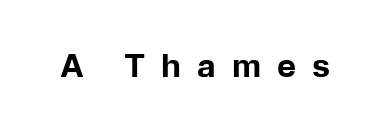
{"serif": "no", "italic": "no", "bold": "yes", "weight": "bold", "width": "normal", "stroke_contrast": "low", "x_height": "medium", "monospaced": "no", "underline": "no", "letter_spacing": "wide", "letter_spacing_em": 0.5, "glyph_px": 32}
